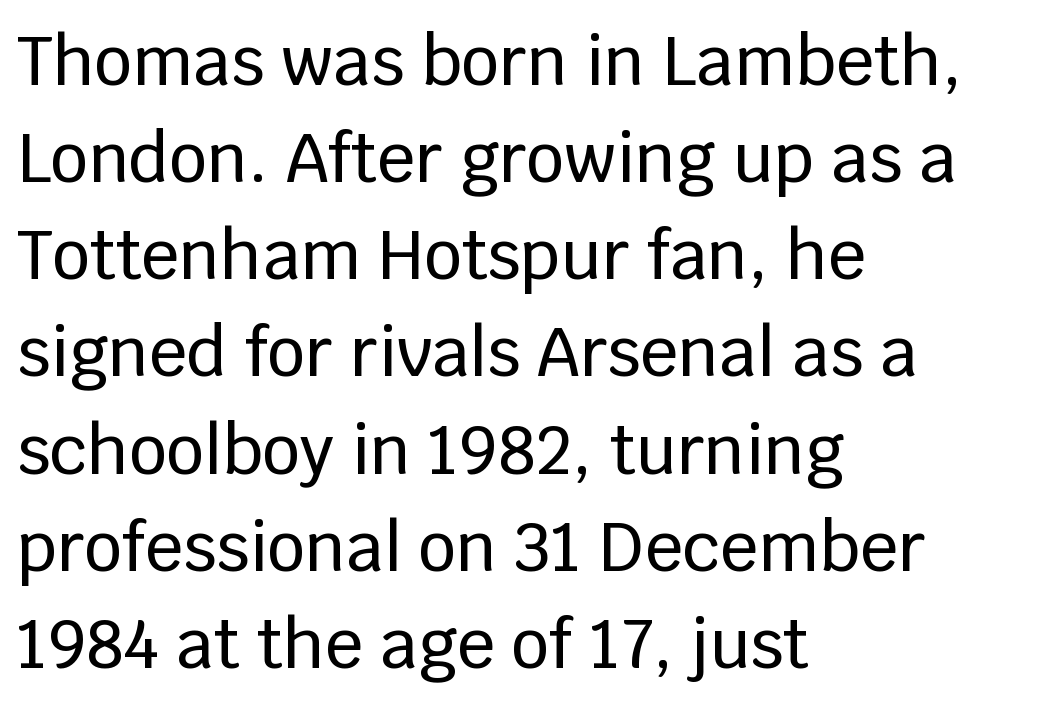
{"serif": "no", "italic": "no", "width": "normal", "stroke_contrast": "low", "x_height": "large", "monospaced": "no", "underline": "no", "align": "left", "line_spacing": "normal", "line_spacing_ratio": 1.45, "letter_spacing": "normal", "letter_spacing_em": 0.0, "glyph_px": 67}
